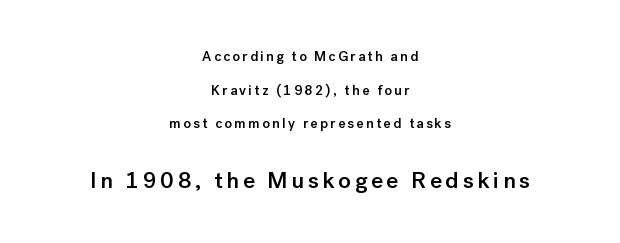
Ordinary non-slanted type is in use. The space directly below the letters is spotless. The rendering enlarges the type as you move from the upper chunk to the lower. The space between consecutive lines is lavish. Layout note: lines centered. Strokes here are thickened, but only to semibold level.
